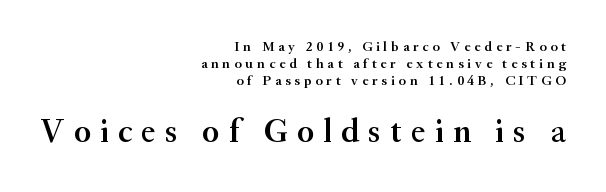
The image shows 33 px semibold serif type, upright; set right-aligned, line spacing 1.21x, unusually wide letter spacing (+0.28 em), not underlined; the second (bottom) block is 2.36x larger; medium stroke contrast and a small x-height.
